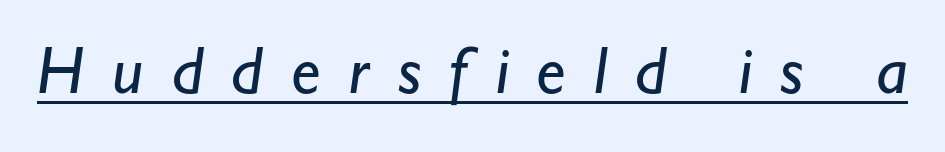
The image shows 67 px regular-weight sans-serif type; set unusually wide letter spacing (+0.42 em), underlined; low stroke contrast and a small x-height.
